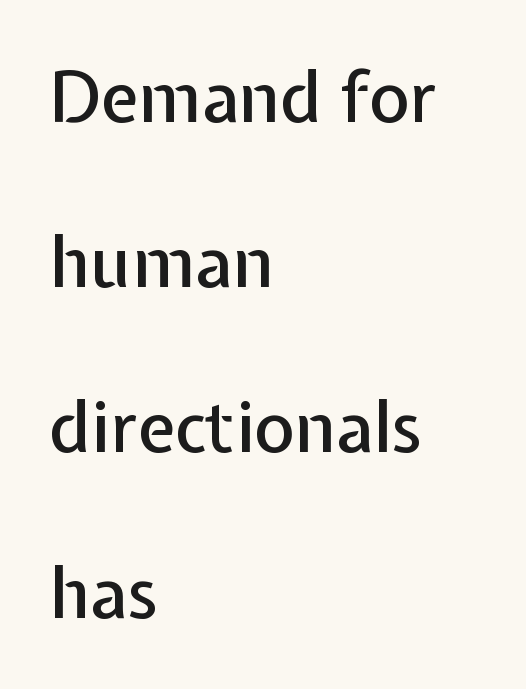
Descenders are the only things crossing below the line. The typography opts for an upright posture over an oblique one. If you drew a ruler down the left edge, every line would touch it. Do the characters align in a grid? No, the font is proportional. You could call the tracking neutral — neither tight nor loose. Successive baselines arrive slowly, with a big drop between each.
